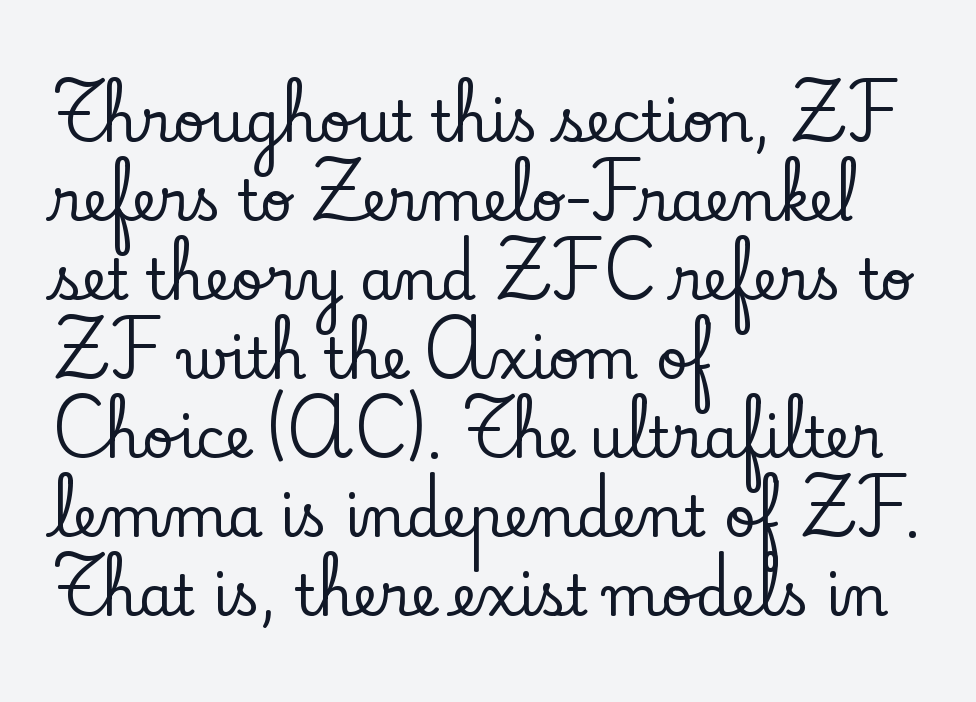
{"serif": "yes", "italic": "no", "width": "normal", "stroke_contrast": "low", "x_height": "small", "monospaced": "no", "underline": "no", "align": "left", "line_spacing": "normal", "line_spacing_ratio": 1.41, "letter_spacing": "normal", "letter_spacing_em": 0.0, "glyph_px": 56}
